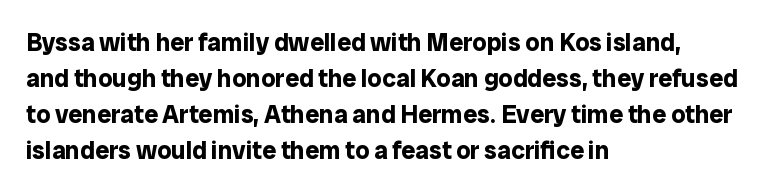
The image shows 25 px bold type, upright; set left-aligned, normal line spacing (1.44x), normal letter spacing, not underlined.
